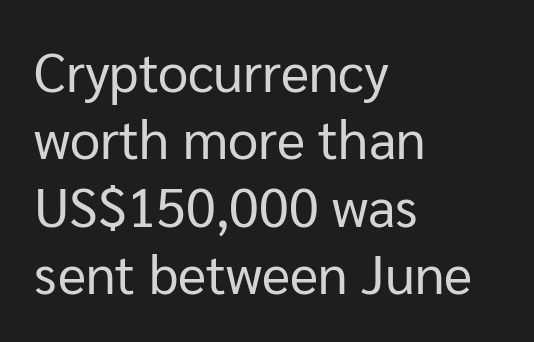
Q: Is the text bold? A: No.
Q: Is the text italic (slanted)? A: No, it is upright.
Q: Is the typeface a serif or a sans-serif typeface? A: Sans-serif.
Q: Is the text underlined? A: No.
Q: How is the paragraph aligned? A: Left-aligned.
Q: Is the spacing between letters normal or unusually wide? A: Normal.
Q: Is the spacing between lines tight, normal or loose? A: Normal.
Q: Width (condensed, normal, or wide)? A: Normal.
Q: Stroke contrast? A: Low.
Q: x-height? A: Medium.
Q: Monospaced? A: No.
